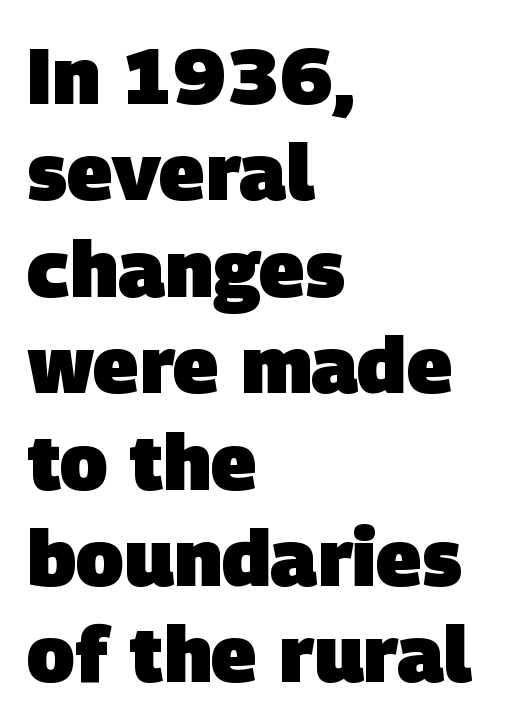
{"serif": "no", "bold": "yes", "weight": "heavy", "width": "normal", "stroke_contrast": "low", "x_height": "large", "monospaced": "no", "underline": "no", "align": "left", "line_spacing_ratio": 1.22, "letter_spacing": "normal", "letter_spacing_em": 0.0, "glyph_px": 79}
